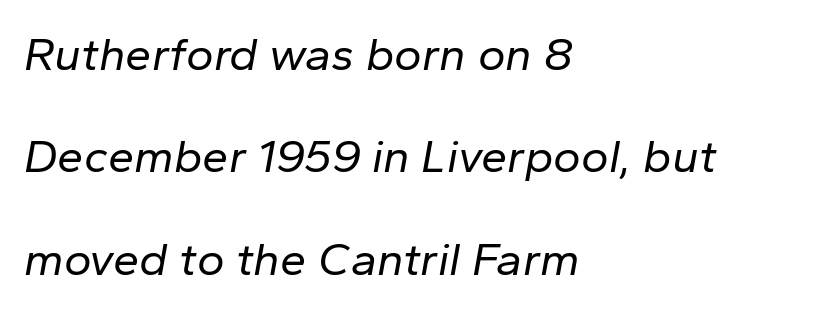
The image shows 47 px regular-weight type, italic (leaning right); set left-aligned, loose line spacing (2.18x), normal letter spacing, not underlined; low stroke contrast and a medium x-height.
